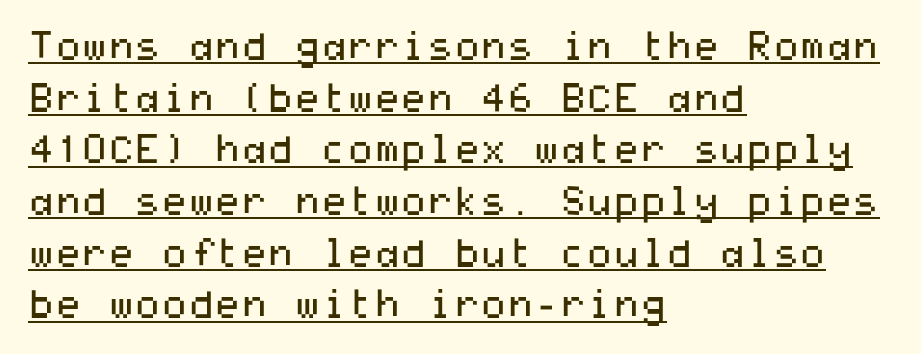
{"serif": "no", "italic": "no", "bold": "no", "weight": "regular", "width": "wide", "stroke_contrast": "medium", "x_height": "medium", "underline": "yes", "align": "left", "line_spacing": "normal", "line_spacing_ratio": 1.36, "letter_spacing": "normal", "letter_spacing_em": 0.0, "glyph_px": 38}
